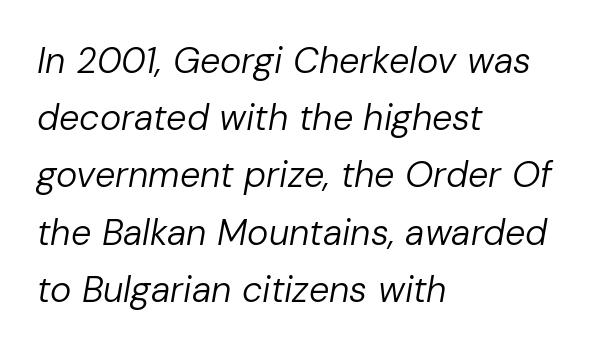
{"italic": "yes", "lean": "right", "slant_degrees": 10, "bold": "no", "weight": "regular", "width": "normal", "stroke_contrast": "low", "x_height": "medium", "monospaced": "no", "underline": "no", "align": "left", "line_spacing": "normal", "line_spacing_ratio": 1.59, "letter_spacing": "normal", "letter_spacing_em": 0.0, "glyph_px": 36}
